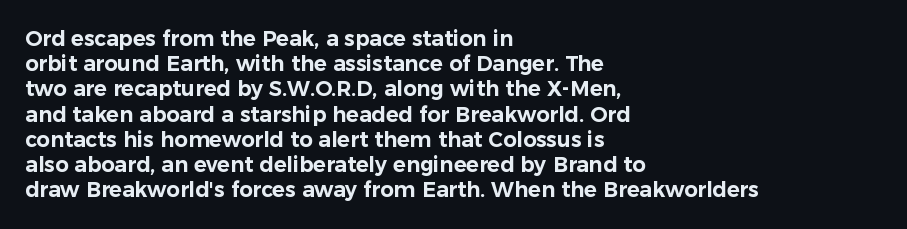
Q: Is the text italic (slanted)? A: No, it is upright.
Q: Is the text underlined? A: No.
Q: How is the paragraph aligned? A: Left-aligned.
Q: Is the spacing between letters normal or unusually wide? A: Normal.
